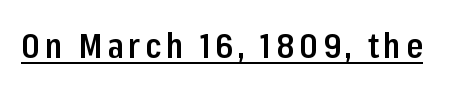
The image shows 34 px semibold, condensed sans-serif type, upright; set underlined; low stroke contrast and a medium x-height.
